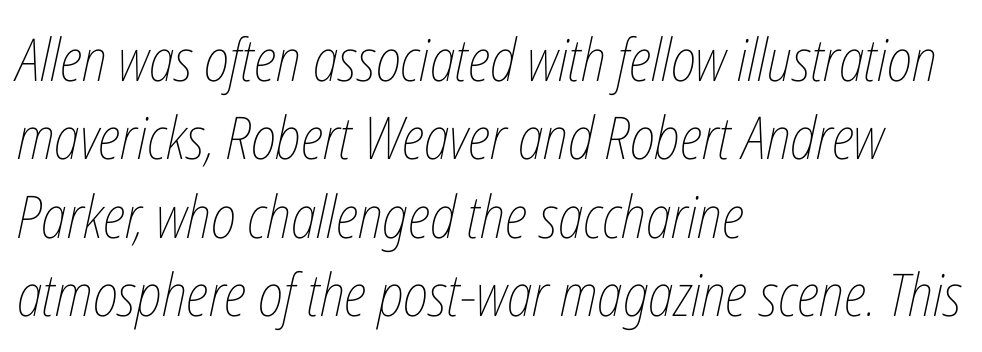
Q: Is the text bold? A: No.
Q: Is the text italic (slanted)? A: Yes, it leans right by about 12 degrees.
Q: Is the text underlined? A: No.
Q: How is the paragraph aligned? A: Left-aligned.
Q: Is the spacing between letters normal or unusually wide? A: Normal.
Q: Is the spacing between lines tight, normal or loose? A: Normal.
Q: Width (condensed, normal, or wide)? A: Condensed.
Q: Stroke contrast? A: Low.
Q: x-height? A: Medium.
Q: Monospaced? A: No.
